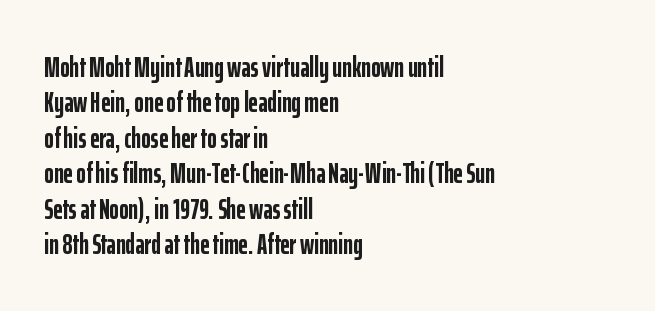
The axis of the letterforms is exactly vertical. You could call the tracking neutral — neither tight nor loose. The letters are bold, with thick, heavy strokes. Quick note: underline off. Serifs: no, the terminals of the letterforms are clean.
